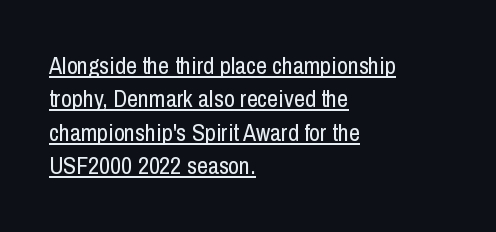
Q: Is the text bold? A: No.
Q: Is the text italic (slanted)? A: No, it is upright.
Q: Is the text underlined? A: Yes.
Q: How is the paragraph aligned? A: Left-aligned.
Q: Is the spacing between letters normal or unusually wide? A: Normal.
Q: Is the spacing between lines tight, normal or loose? A: Normal.
